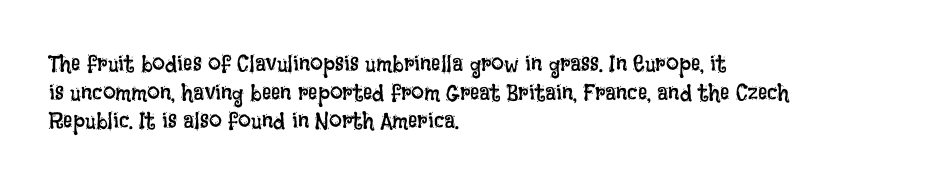
{"italic": "no", "bold": "no", "underline": "no", "align": "left", "line_spacing_ratio": 1.24, "letter_spacing": "normal", "letter_spacing_em": 0.0, "glyph_px": 23}
